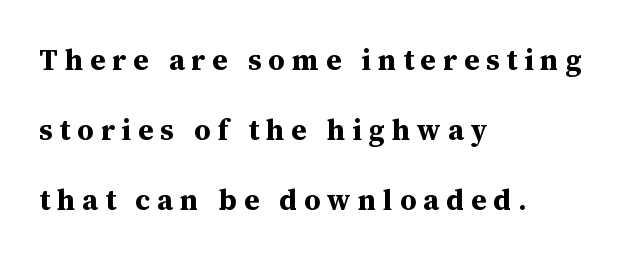
If you drew a ruler down the left edge, every line would touch it. A clean baseline with only descenders dipping below it. The font family rendered here belongs to the serif group. You could not count columns in this text — the font is proportionally spaced.
